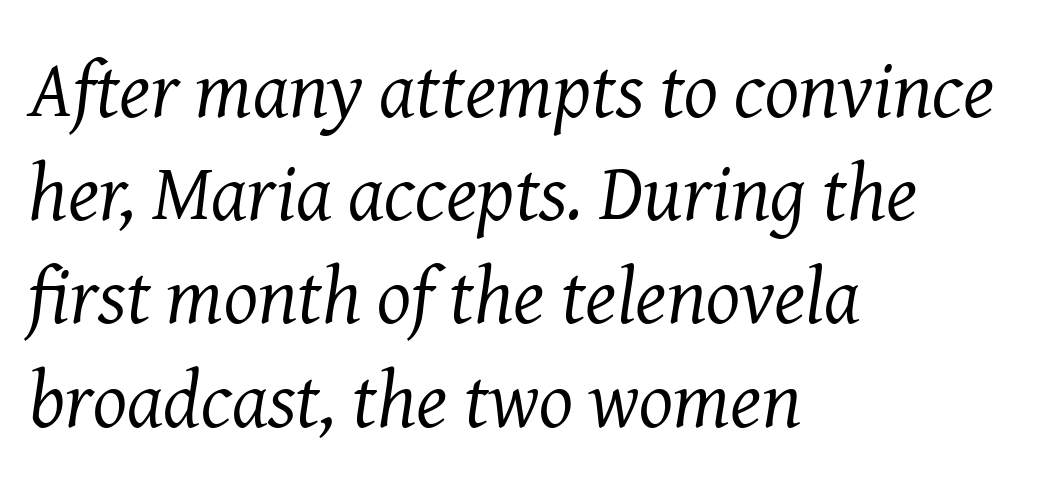
This sample has the flowing, uneven cadence of proportional lettering. The rendering applies a slant to the glyphs. Honestly, there is no underline to notice here at all. Serifs: yes, visible at the terminals of the letterforms. A typesetter would call this zero additional tracking.
